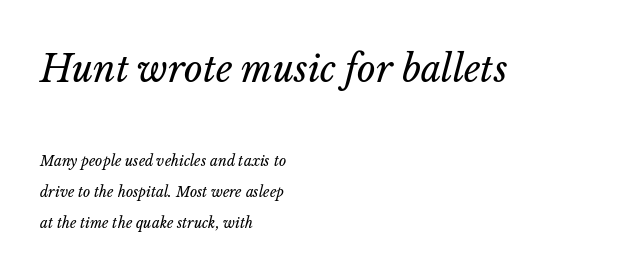
Q: Is the text bold? A: No.
Q: Is the text italic (slanted)? A: Yes, it leans right by about 14 degrees.
Q: Is the text underlined? A: No.
Q: How is the paragraph aligned? A: Left-aligned.
Q: Is the spacing between letters normal or unusually wide? A: Normal.
Q: Is the spacing between lines tight, normal or loose? A: Loose.
Q: Which block of text is set in a larger size, the first (top) or the second (bottom)? A: The first (top) one.
Q: Width (condensed, normal, or wide)? A: Normal.
Q: Stroke contrast? A: Low.
Q: x-height? A: Medium.
Q: Monospaced? A: No.
